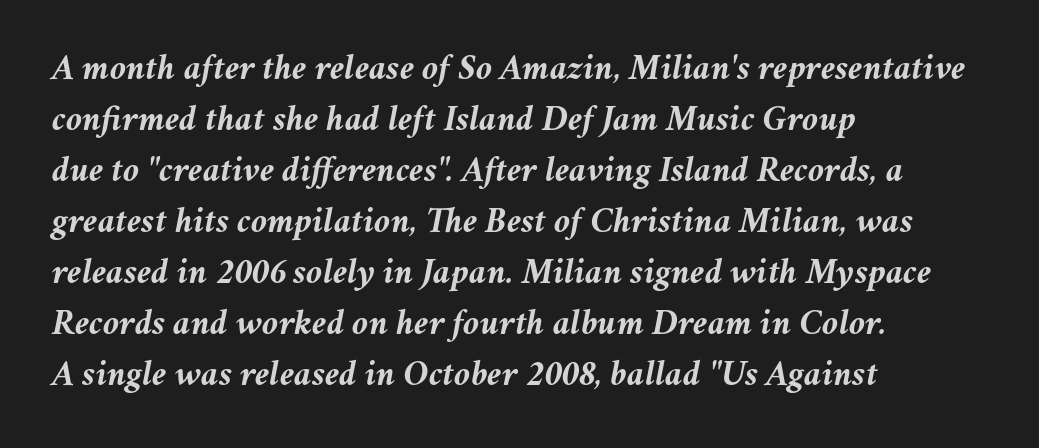
Q: Is the text bold? A: Yes.
Q: Is the text italic (slanted)? A: Yes, it leans right by about 11 degrees.
Q: Is the text underlined? A: No.
Q: How is the paragraph aligned? A: Left-aligned.
Q: Is the spacing between letters normal or unusually wide? A: Normal.
Q: Is the spacing between lines tight, normal or loose? A: Normal.
Q: Width (condensed, normal, or wide)? A: Normal.
Q: Stroke contrast? A: Medium.
Q: x-height? A: Medium.
Q: Monospaced? A: No.
